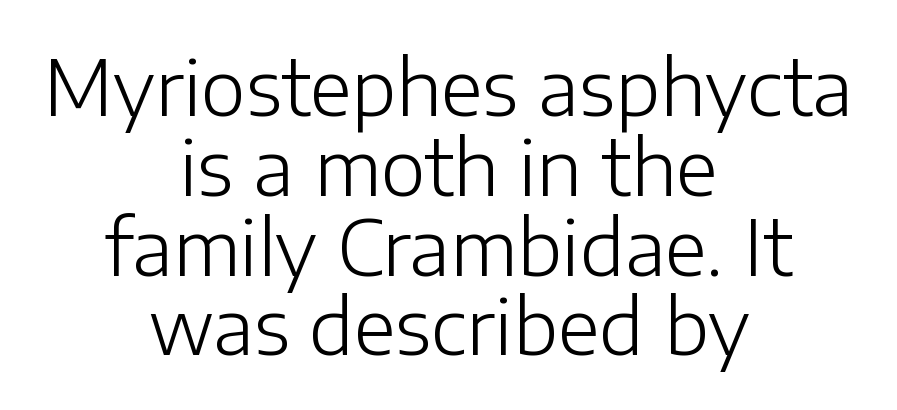
Q: Is the text bold? A: No.
Q: Is the text italic (slanted)? A: No, it is upright.
Q: Is the typeface a serif or a sans-serif typeface? A: Sans-serif.
Q: Is the text underlined? A: No.
Q: How is the paragraph aligned? A: Centered.
Q: Is the spacing between letters normal or unusually wide? A: Normal.
Q: Is the spacing between lines tight, normal or loose? A: Tight.
Q: Width (condensed, normal, or wide)? A: Normal.
Q: Stroke contrast? A: Low.
Q: x-height? A: Medium.
Q: Monospaced? A: No.
